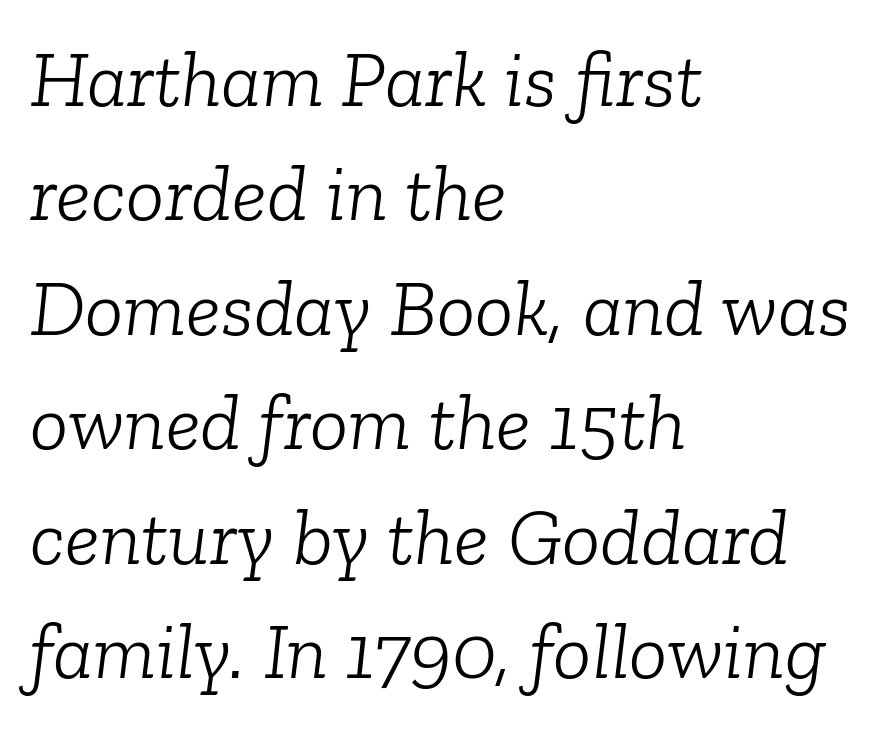
The image shows 80 px light serif type, italic (leaning right); set left-aligned, normal line spacing (1.43x), normal letter spacing, not underlined; low stroke contrast and a medium x-height.
